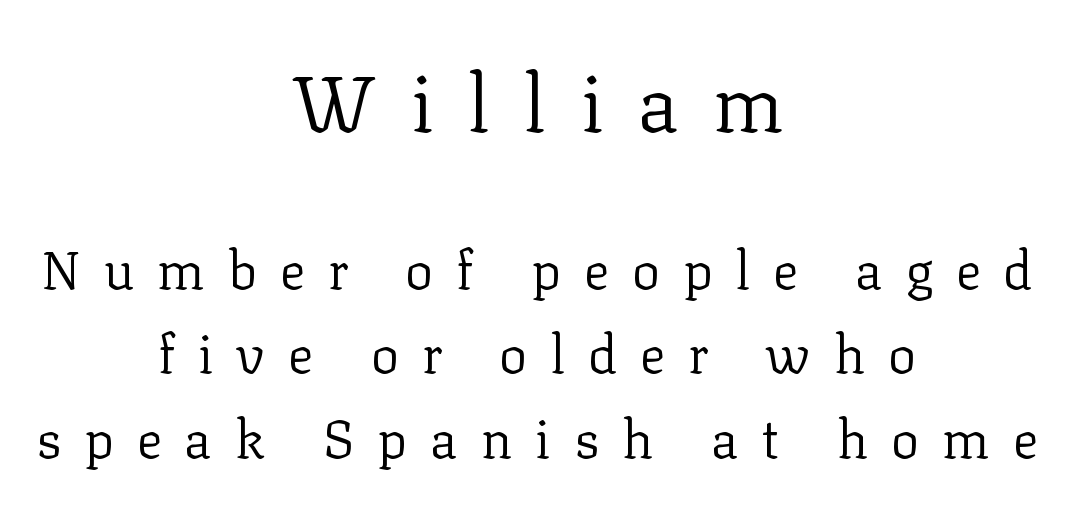
The image shows 79 px regular-weight serif type, upright; set centered, normal line spacing (1.6x), unusually wide letter spacing (+0.43 em), not underlined; the first (top) block is 1.49x larger; low stroke contrast and a medium x-height.
